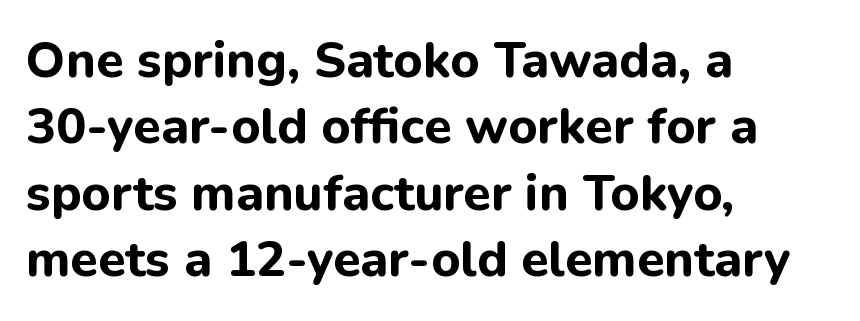
The image shows 50 px bold sans-serif type, upright; set left-aligned, normal line spacing (1.33x), normal letter spacing, not underlined; low stroke contrast and a medium x-height.
